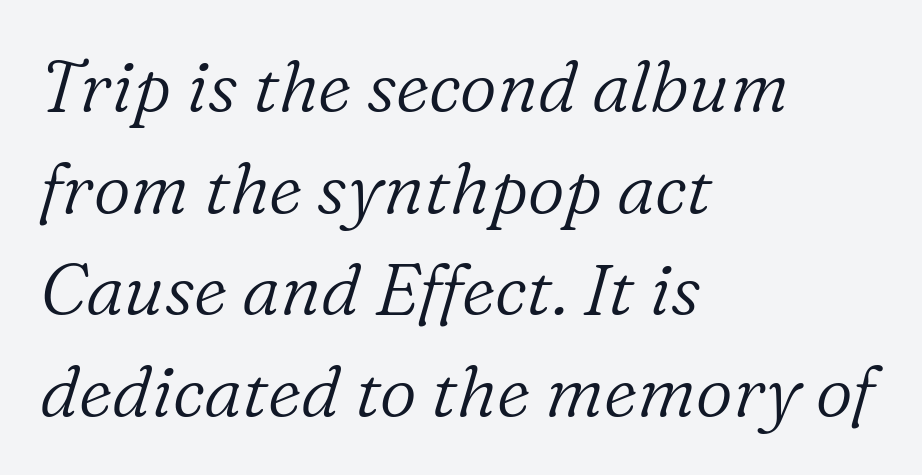
{"serif": "yes", "italic": "yes", "lean": "right", "slant_degrees": 16, "bold": "no", "weight": "light", "width": "normal", "stroke_contrast": "low", "x_height": "medium", "monospaced": "no", "underline": "no", "align": "left", "line_spacing": "normal", "line_spacing_ratio": 1.41, "letter_spacing": "normal", "letter_spacing_em": 0.0, "glyph_px": 72}
